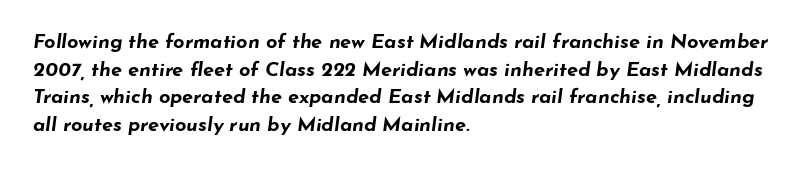
The image shows 20 px bold type, italic (leaning right); set left-aligned, normal line spacing (1.38x), normal letter spacing, not underlined.
